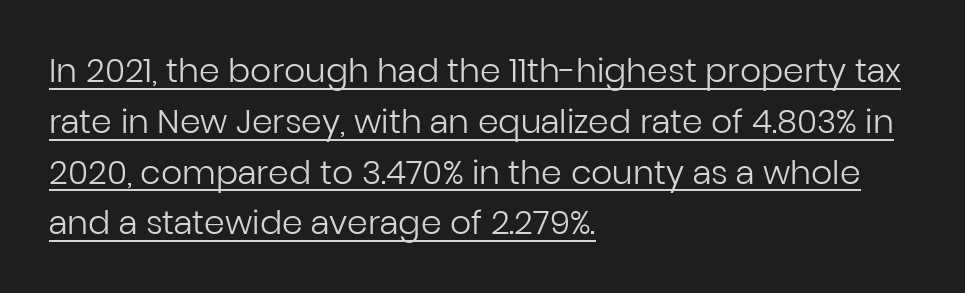
{"serif": "no", "italic": "no", "bold": "no", "weight": "regular", "width": "normal", "stroke_contrast": "low", "x_height": "medium", "monospaced": "no", "underline": "yes", "align": "left", "line_spacing": "normal", "line_spacing_ratio": 1.54, "letter_spacing": "normal", "letter_spacing_em": 0.0, "glyph_px": 33}
